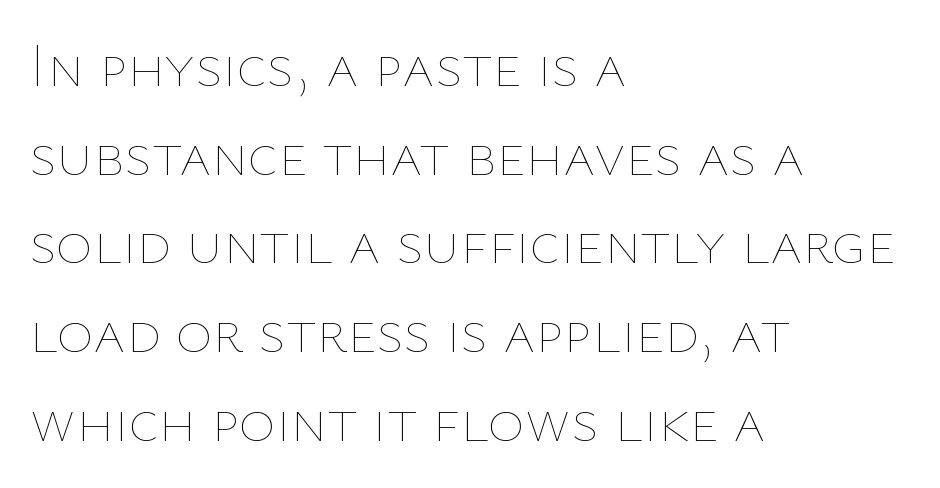
{"italic": "no", "bold": "no", "weight": "thin", "width": "normal", "stroke_contrast": "low", "x_height": "medium", "monospaced": "no", "underline": "no", "align": "left", "line_spacing": "normal", "line_spacing_ratio": 1.43, "letter_spacing": "normal", "letter_spacing_em": 0.0, "glyph_px": 62}
